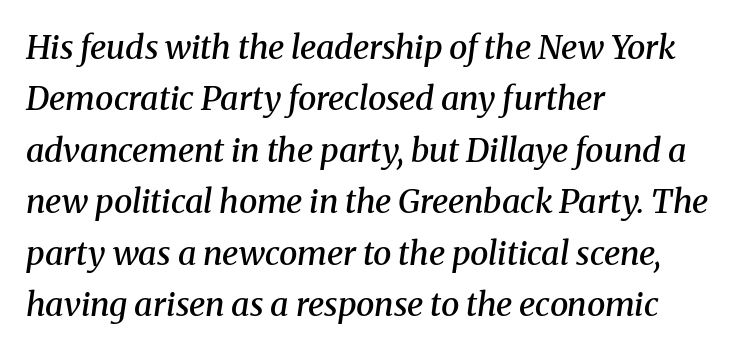
Short and long lines alike share a common starting point at left. Has an underline been added? It has not. Spacing verdict: proportional, widths tailored to each character. Font category for this specimen: serif. Does the leading feel generous? No, just average.
